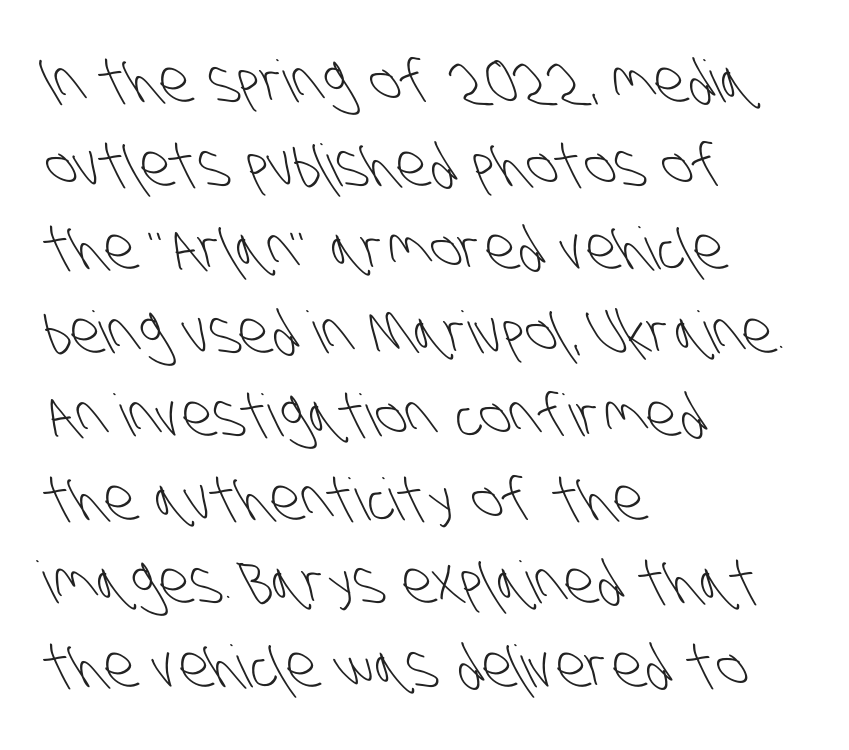
{"serif": "no", "bold": "no", "weight": "light", "width": "condensed", "stroke_contrast": "low", "x_height": "large", "monospaced": "no", "underline": "no", "align": "left", "line_spacing": "normal", "line_spacing_ratio": 1.44, "letter_spacing": "normal", "letter_spacing_em": 0.0, "glyph_px": 58}
